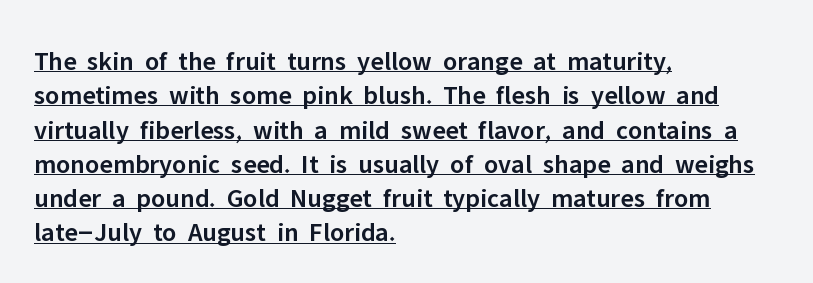
The image shows 27 px text type, upright; set left-aligned, normal line spacing (1.27x), normal letter spacing, underlined.
